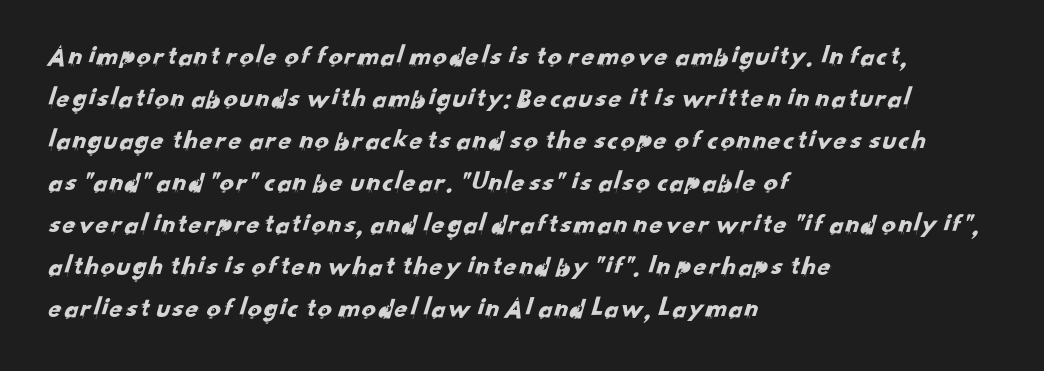
Q: Is the typeface a serif or a sans-serif typeface? A: Sans-serif.
Q: Is the text underlined? A: No.
Q: How is the paragraph aligned? A: Left-aligned.
Q: Is the spacing between letters normal or unusually wide? A: Normal.
Q: Is the spacing between lines tight, normal or loose? A: Normal.
Q: Width (condensed, normal, or wide)? A: Normal.
Q: Stroke contrast? A: Low.
Q: x-height? A: Small.
Q: Monospaced? A: No.
